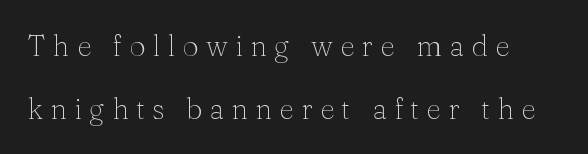
The image shows 29 px thin serif type, upright; set loose line spacing (2.16x), unusually wide letter spacing (+0.25 em), not underlined; medium stroke contrast and a medium x-height.
